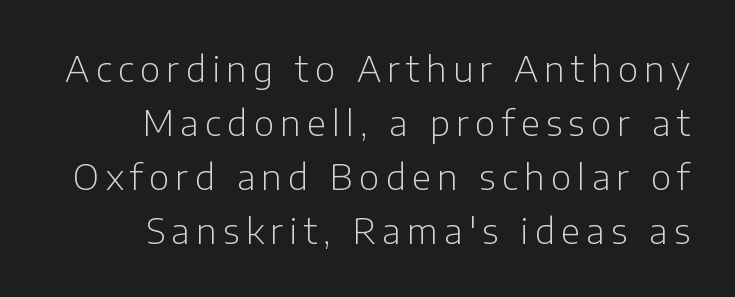
Any mark beneath the type? The region is blank. Is the stroke heavy? The answer is a plain regular-or-lighter. These lines are composed in type without serifs. Tall strokes in this sample are plumb rather than angled. Whoever set this chose a conventional vertical rhythm. Is this a fixed-width face? No — the glyphs have proportional, varying widths.
